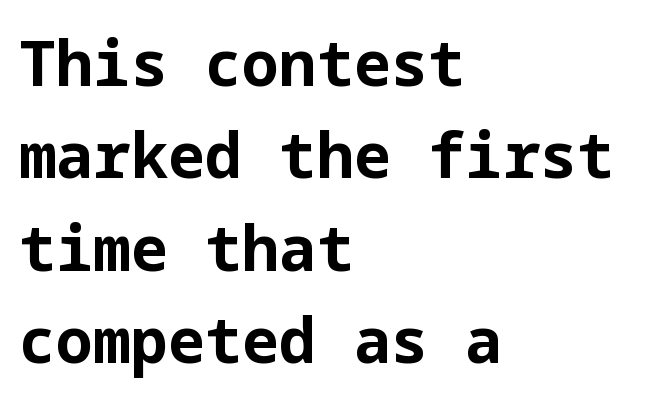
Q: Is the text bold? A: Yes.
Q: Is the text italic (slanted)? A: No, it is upright.
Q: Is the typeface a serif or a sans-serif typeface? A: Sans-serif.
Q: Is the text underlined? A: No.
Q: How is the paragraph aligned? A: Left-aligned.
Q: Is the spacing between letters normal or unusually wide? A: Normal.
Q: Is the spacing between lines tight, normal or loose? A: Normal.
Q: Width (condensed, normal, or wide)? A: Normal.
Q: Stroke contrast? A: Low.
Q: x-height? A: Medium.
